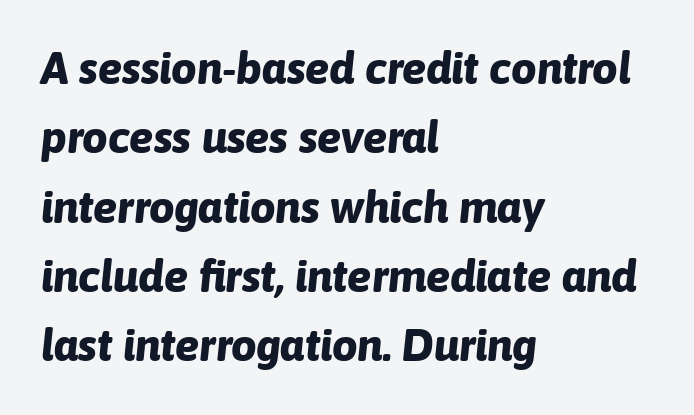
Q: Is the text bold? A: Yes.
Q: Is the text italic (slanted)? A: Yes, it leans right by about 6 degrees.
Q: Is the text underlined? A: No.
Q: How is the paragraph aligned? A: Left-aligned.
Q: Is the spacing between letters normal or unusually wide? A: Normal.
Q: Is the spacing between lines tight, normal or loose? A: Normal.
Q: Width (condensed, normal, or wide)? A: Normal.
Q: Stroke contrast? A: Low.
Q: x-height? A: Medium.
Q: Monospaced? A: No.
